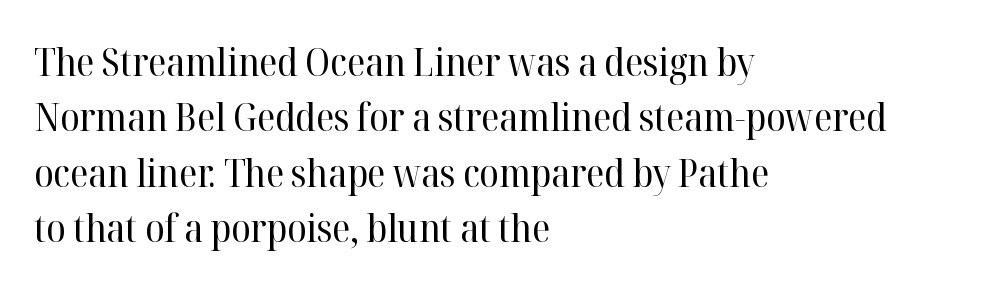
{"serif": "yes", "italic": "no", "bold": "no", "weight": "regular", "width": "normal", "stroke_contrast": "high", "x_height": "medium", "monospaced": "no", "underline": "no", "align": "left", "line_spacing": "normal", "line_spacing_ratio": 1.42, "letter_spacing": "normal", "letter_spacing_em": 0.0, "glyph_px": 39}
